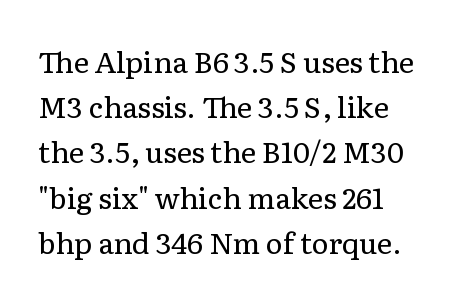
The image shows 29 px regular-weight serif type, upright; set normal line spacing (1.56x), normal letter spacing, not underlined; low stroke contrast and a medium x-height.
